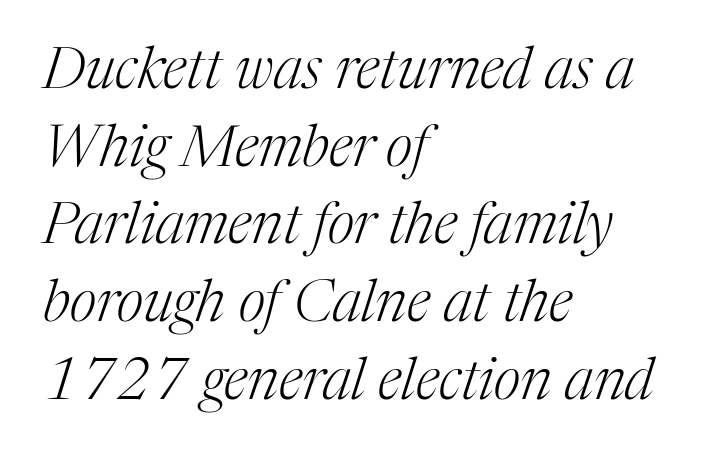
{"serif": "yes", "italic": "yes", "lean": "right", "slant_degrees": 17, "bold": "no", "weight": "light", "width": "normal", "stroke_contrast": "medium", "x_height": "medium", "monospaced": "no", "underline": "no", "align": "left", "line_spacing": "normal", "line_spacing_ratio": 1.34, "letter_spacing": "normal", "letter_spacing_em": 0.0, "glyph_px": 58}
